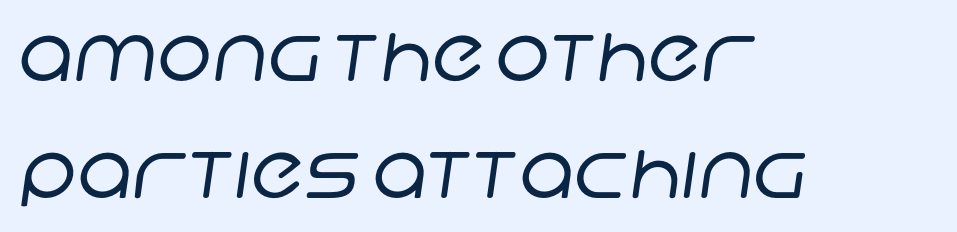
Q: Is the text bold? A: No.
Q: Is the typeface a serif or a sans-serif typeface? A: Sans-serif.
Q: Is the text underlined? A: No.
Q: How is the paragraph aligned? A: Left-aligned.
Q: Is the spacing between letters normal or unusually wide? A: Normal.
Q: Is the spacing between lines tight, normal or loose? A: Normal.
Q: Width (condensed, normal, or wide)? A: Normal.
Q: Stroke contrast? A: Low.
Q: x-height? A: Large.
Q: Monospaced? A: No.
